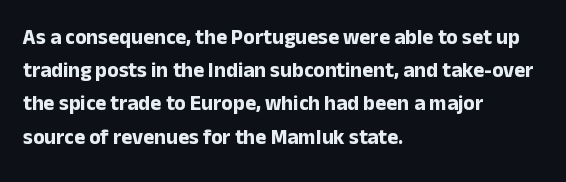
Q: Is the text bold? A: Yes.
Q: Is the text italic (slanted)? A: No, it is upright.
Q: Is the text underlined? A: No.
Q: How is the paragraph aligned? A: Left-aligned.
Q: Is the spacing between letters normal or unusually wide? A: Normal.
Q: Is the spacing between lines tight, normal or loose? A: Normal.
